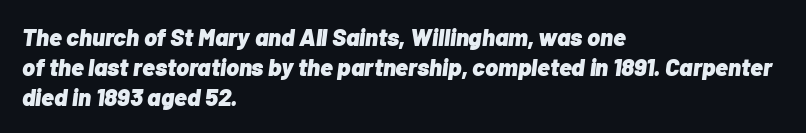
The image shows 24 px bold type, italic (leaning right); set left-aligned, normal line spacing (1.25x), normal letter spacing, not underlined.
